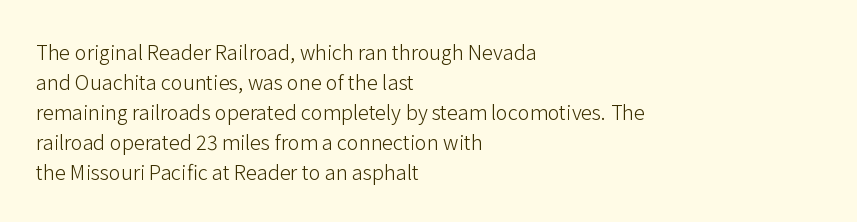
The face looks like a standard text weight, possibly lighter. A normal amount of white space separates one row of letters from the next. Line beginnings align vertically; line endings do not. The horizontal fit of the characters is conventional and even. The passage shown is not underscored anywhere.
